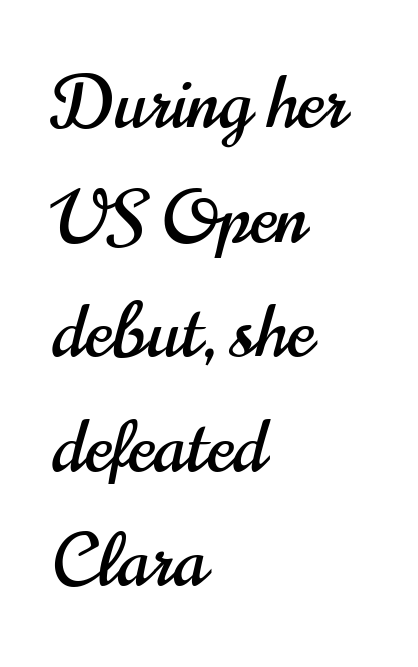
How would I describe the line gaps? Plain and ordinary. Proportional: the letters do not fall into vertical columns. Alignment: flush left. The gap between lines stays unmarked. A typesetter would label this face a sans.
